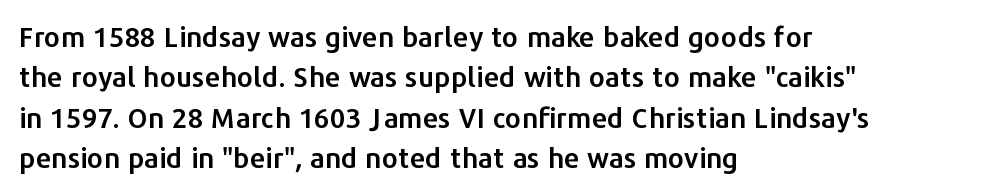
{"serif": "no", "italic": "no", "width": "normal", "stroke_contrast": "low", "x_height": "medium", "monospaced": "no", "underline": "no", "align": "left", "line_spacing": "normal", "line_spacing_ratio": 1.44, "letter_spacing": "normal", "letter_spacing_em": 0.0, "glyph_px": 28}
